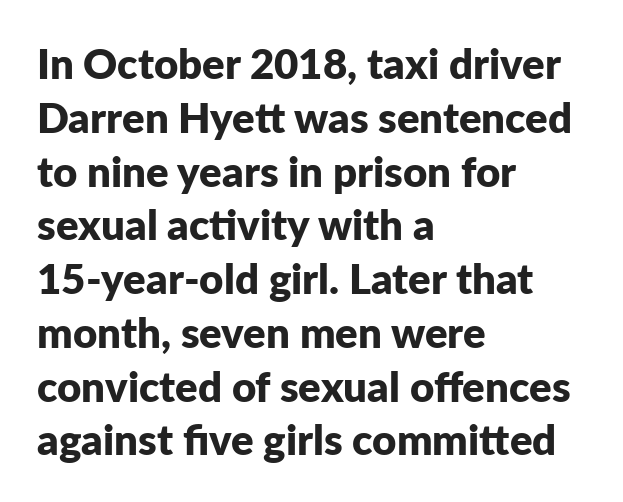
Here the glyphs are tracked normally, forming tight word shapes. The face used here is a sans, in the tradition of grotesques and geometrics. Proportional: the letters do not fall into vertical columns. This rendering uses left alignment, leaving the right contour irregular.
